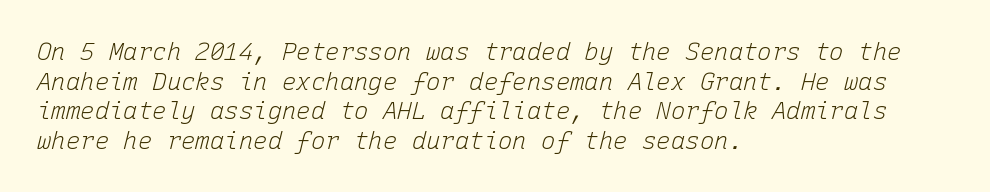
Q: Is the text bold? A: No.
Q: Is the text italic (slanted)? A: Yes, it leans right by about 15 degrees.
Q: Is the text underlined? A: No.
Q: How is the paragraph aligned? A: Left-aligned.
Q: Is the spacing between letters normal or unusually wide? A: Normal.
